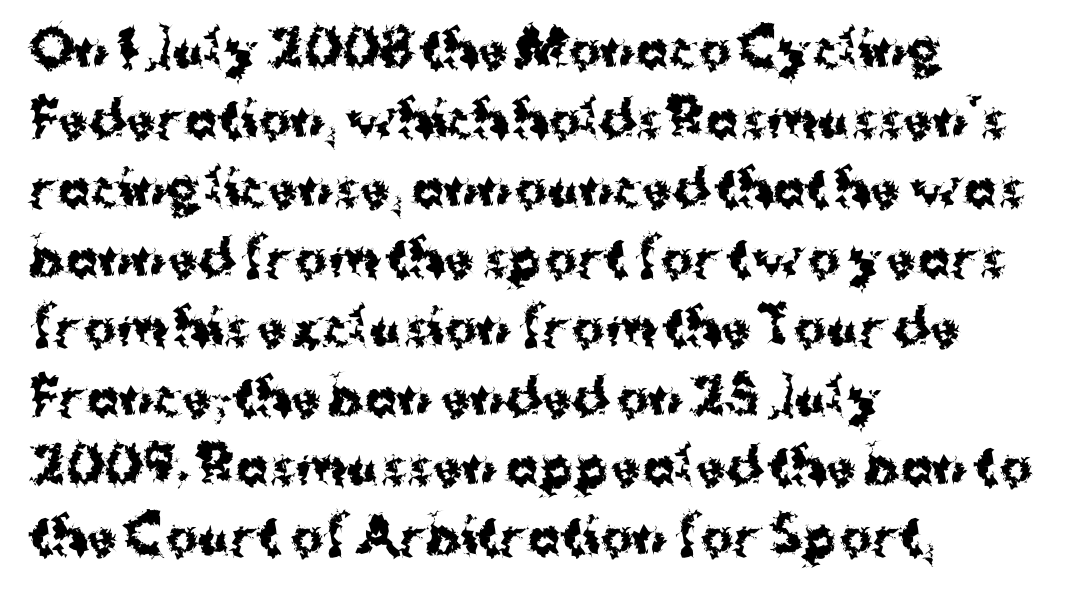
The image shows 49 px bold sans-serif type, upright; set left-aligned, normal line spacing (1.42x), normal letter spacing, not underlined; medium stroke contrast and a medium x-height.
